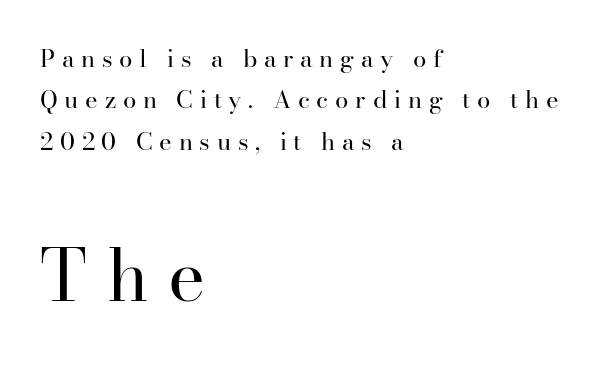
The axis of the letterforms is exactly vertical. Is the letter spacing exaggerated? Yes — the characters are pushed far apart. The glyphs are unaccompanied by any horizontal stroke below them. The rendering uses natural spacing where letterforms have individual widths. All the whitespace from short lines collects on the right.
